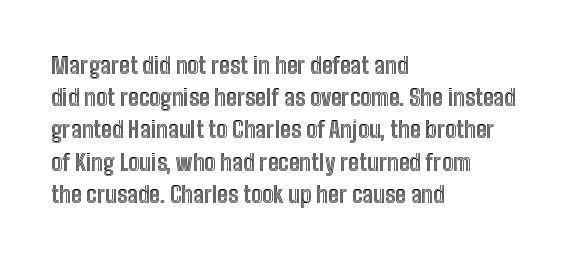
{"italic": "no", "underline": "no", "align": "left", "line_spacing": "normal", "line_spacing_ratio": 1.4, "letter_spacing": "normal", "letter_spacing_em": 0.0, "glyph_px": 23}
